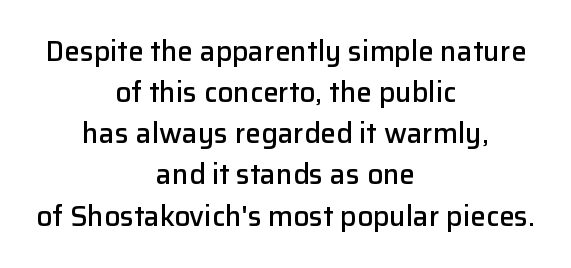
{"serif": "no", "italic": "no", "bold": "semi", "weight": "semibold", "width": "normal", "stroke_contrast": "low", "x_height": "medium", "monospaced": "no", "underline": "no", "align": "center", "line_spacing": "normal", "line_spacing_ratio": 1.47, "letter_spacing": "normal", "letter_spacing_em": 0.0, "glyph_px": 28}
